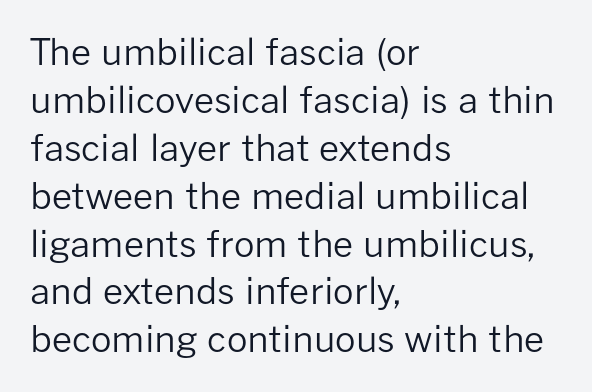
Q: Is the text bold? A: No.
Q: Is the text italic (slanted)? A: No, it is upright.
Q: Is the typeface a serif or a sans-serif typeface? A: Sans-serif.
Q: Is the text underlined? A: No.
Q: How is the paragraph aligned? A: Left-aligned.
Q: Is the spacing between letters normal or unusually wide? A: Normal.
Q: Is the spacing between lines tight, normal or loose? A: Normal.
Q: Width (condensed, normal, or wide)? A: Normal.
Q: Stroke contrast? A: Low.
Q: x-height? A: Medium.
Q: Monospaced? A: No.
